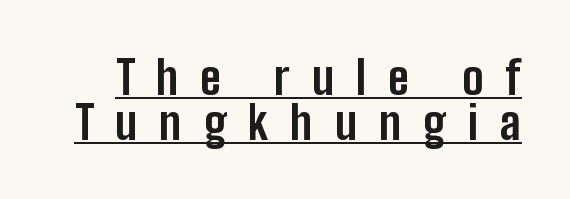
Q: Is the text bold? A: Yes.
Q: Is the text italic (slanted)? A: No, it is upright.
Q: Is the typeface a serif or a sans-serif typeface? A: Sans-serif.
Q: Is the text underlined? A: Yes.
Q: Is the spacing between letters normal or unusually wide? A: Unusually wide.
Q: Is the spacing between lines tight, normal or loose? A: Tight.
Q: Width (condensed, normal, or wide)? A: Condensed.
Q: Stroke contrast? A: Low.
Q: x-height? A: Medium.
Q: Monospaced? A: No.
